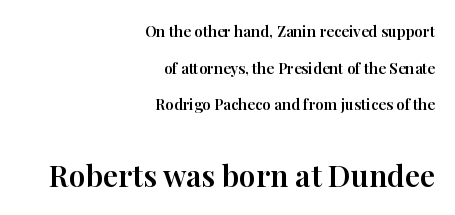
The image shows 30 px serif type, upright; set right-aligned, loose line spacing (2.44x), normal letter spacing, not underlined; the second (bottom) block is 2.0x larger; high stroke contrast and a medium x-height.
